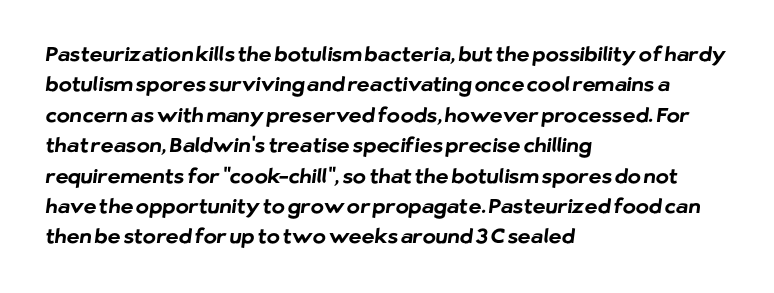
Inter-character spacing is left at the font's built-in metrics. The lines sit at an ordinary, default distance from one another. Plain, unruled lines of type. Stroke thickness is high; the sample reads as a true bold.
